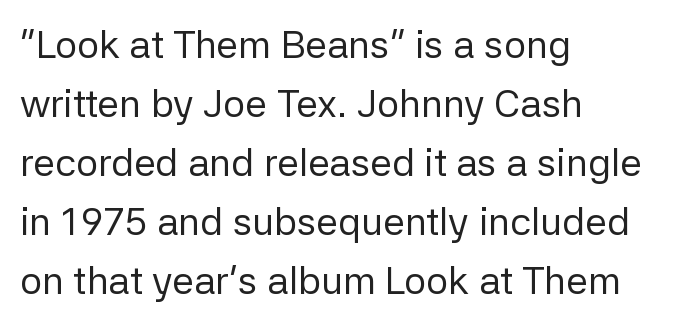
Check where the strokes stop: nothing finishes them off — pure sans. Short note: letters normally spaced. Compared with a typical body face, this is equally light or lighter still. Characters remain perfectly vertical along every line. Each row of text sits above clean, open space.
